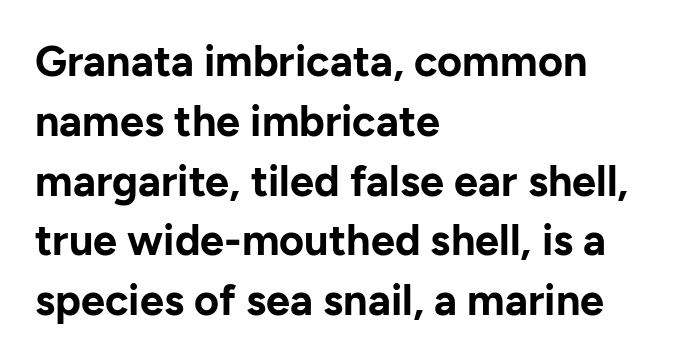
Q: Is the text bold? A: Yes.
Q: Is the text italic (slanted)? A: No, it is upright.
Q: Is the typeface a serif or a sans-serif typeface? A: Sans-serif.
Q: Is the text underlined? A: No.
Q: How is the paragraph aligned? A: Left-aligned.
Q: Is the spacing between letters normal or unusually wide? A: Normal.
Q: Is the spacing between lines tight, normal or loose? A: Normal.
Q: Width (condensed, normal, or wide)? A: Normal.
Q: Stroke contrast? A: Low.
Q: x-height? A: Medium.
Q: Monospaced? A: No.
